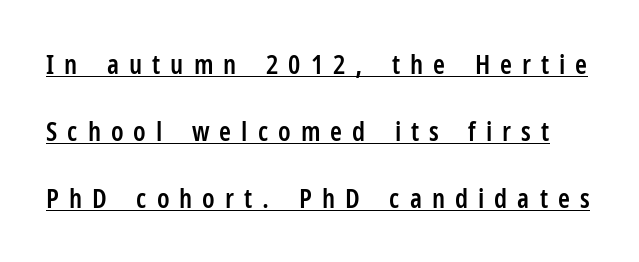
{"italic": "no", "bold": "semi", "underline": "yes", "line_spacing": "loose", "line_spacing_ratio": 2.48, "letter_spacing": "wide", "letter_spacing_em": 0.37, "glyph_px": 27}
